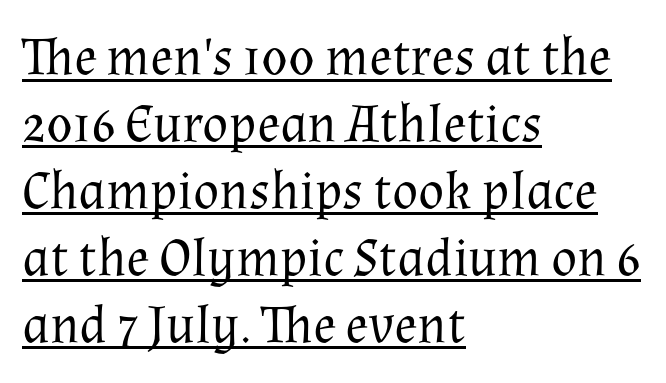
The image shows 54 px regular-weight serif type, upright; set left-aligned, line spacing 1.24x, normal letter spacing, underlined; medium stroke contrast and a medium x-height.
